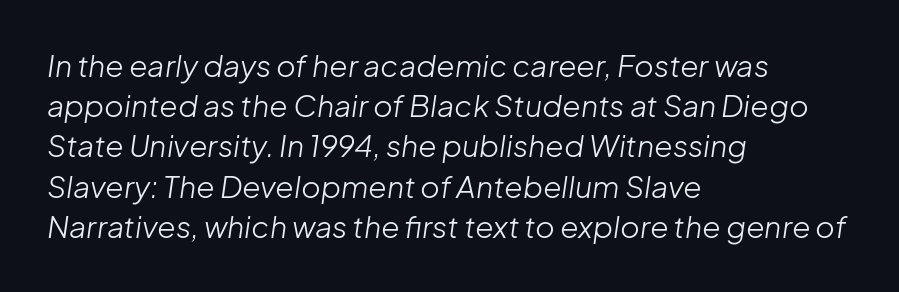
You could not count columns in this text — the font is proportionally spaced. These lines are set flush left with a ragged right edge. The glyphs look as if they've been sheared to an angle. The rows are spaced the way most documents space them. What stands out about the letter spacing? Nothing — it is the standard amount. The weight tops out at a normal text grade.
